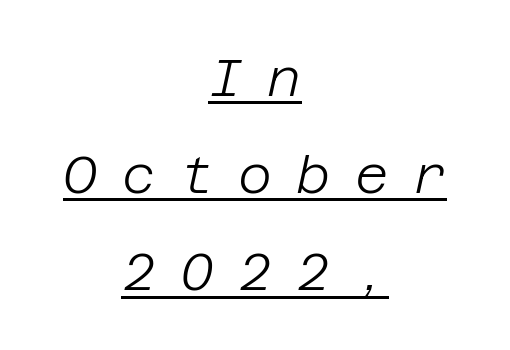
Looks like someone drew a line under every word here. The font's italic variant was chosen for this text. Is this a heavy cut? Hardly; it is regular or lighter. This sample is center-justified, so both line endings float freely.
